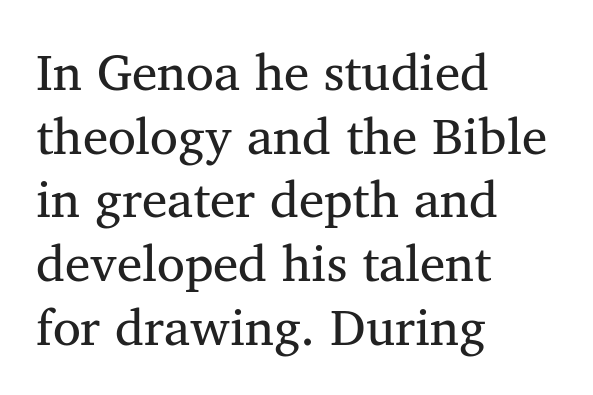
The tracking reads as untouched default to a designer's eye. When letters stand straight like this, we call the style roman or upright. Vertical spacing — default. The font family rendered here belongs to the serif group. Each letter keeps its own natural width here, so spacing adapts to shape.
